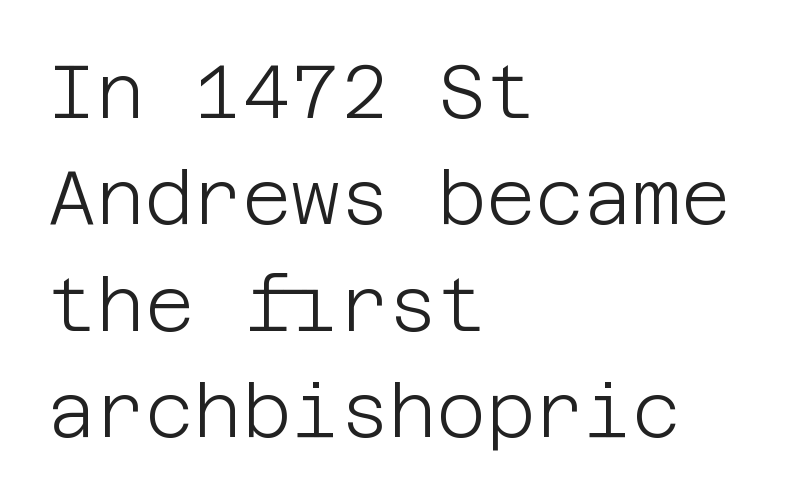
Underlining? Definitely not there. How are the letters spaced? Ordinarily, with no added tracking. The typesetter chose a ragged-right arrangement here. This is sans-serif lettering, the kind often seen on screens and signage. The leading is moderate, giving the passage an even texture. Does the lettering tilt? It doesn't — this is upright.
